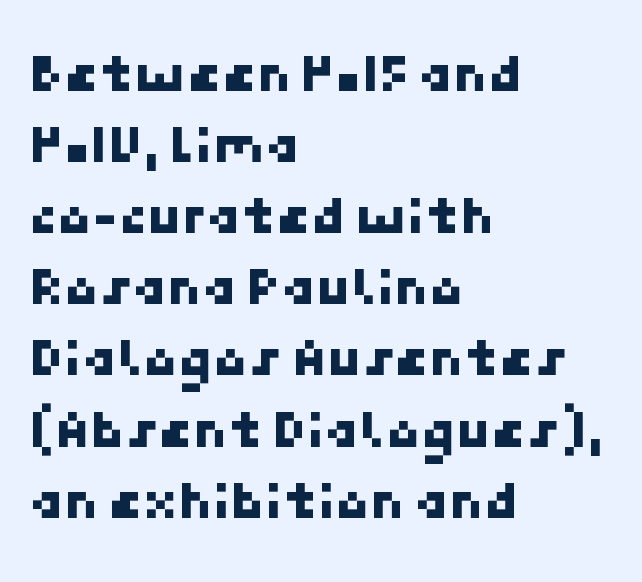
The image shows 56 px sans-serif type; set left-aligned, normal line spacing (1.27x), normal letter spacing, not underlined; low stroke contrast and a medium x-height.
